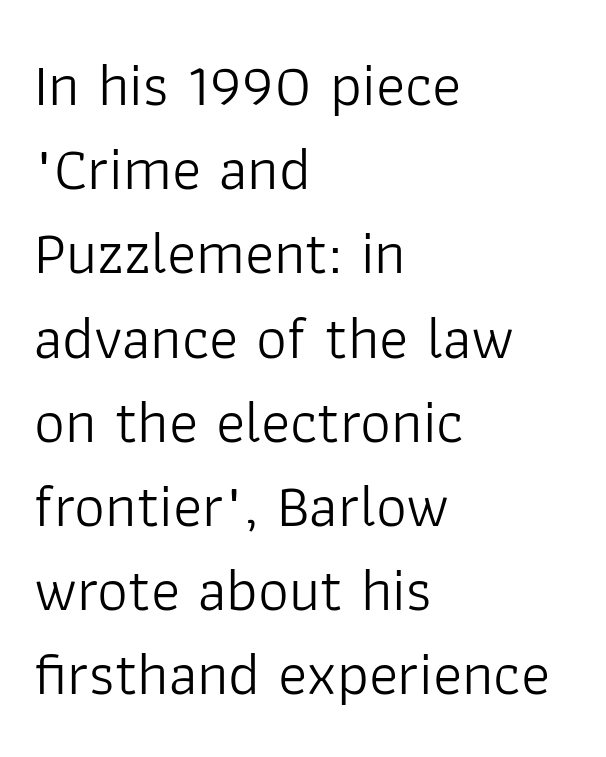
Q: Is the text bold? A: No.
Q: Is the text italic (slanted)? A: No, it is upright.
Q: Is the typeface a serif or a sans-serif typeface? A: Sans-serif.
Q: Is the text underlined? A: No.
Q: How is the paragraph aligned? A: Left-aligned.
Q: Is the spacing between letters normal or unusually wide? A: Normal.
Q: Is the spacing between lines tight, normal or loose? A: Normal.
Q: Width (condensed, normal, or wide)? A: Normal.
Q: Stroke contrast? A: Low.
Q: x-height? A: Medium.
Q: Monospaced? A: No.
